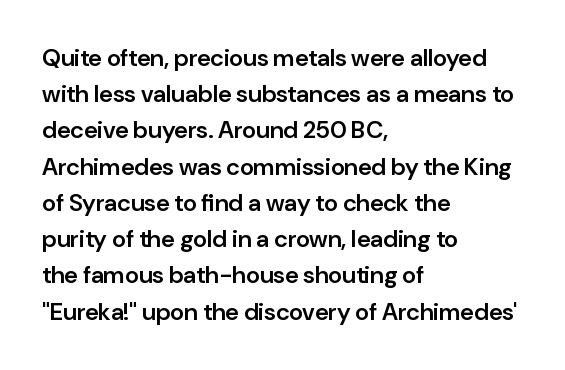
The image shows 24 px text type, upright; set left-aligned, normal line spacing (1.51x), normal letter spacing, not underlined.
